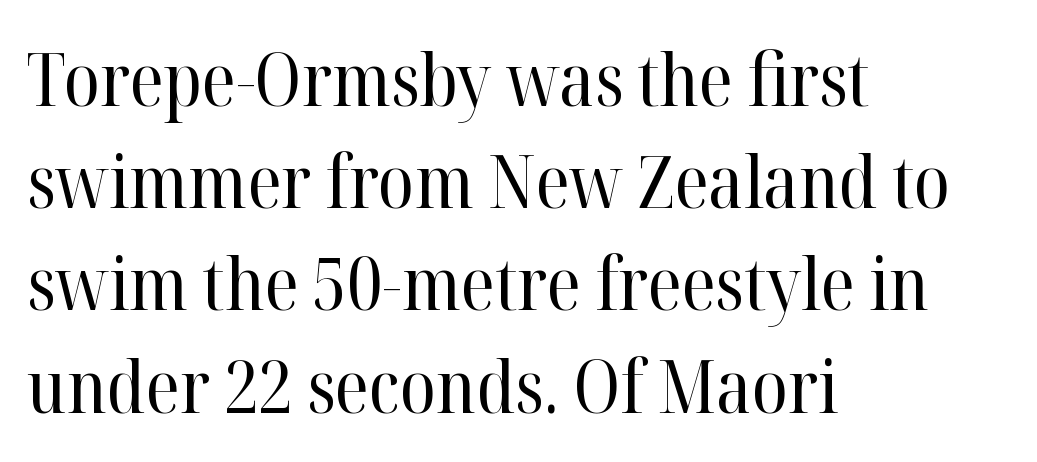
Horizontal bands of white between lines are of average thickness. Letter spacing: default. Bold? No — there's no thickening of the strokes. A clean baseline with only descenders dipping below it. If you drew a line through each stem, it would be perfectly vertical. The type family on display is of the serif kind.
